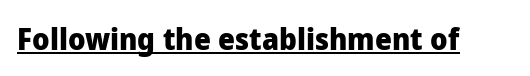
Q: Is the text bold? A: Yes.
Q: Is the text italic (slanted)? A: No, it is upright.
Q: Is the typeface a serif or a sans-serif typeface? A: Sans-serif.
Q: Is the text underlined? A: Yes.
Q: Is the spacing between letters normal or unusually wide? A: Normal.
Q: Width (condensed, normal, or wide)? A: Normal.
Q: Stroke contrast? A: Low.
Q: x-height? A: Medium.
Q: Monospaced? A: No.
